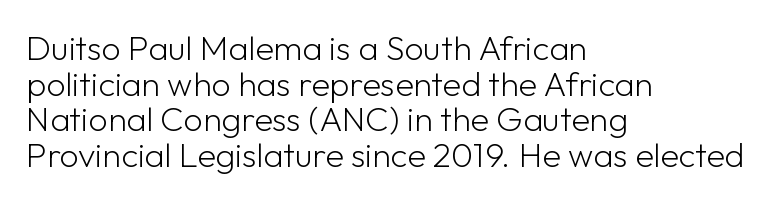
The image shows 34 px light sans-serif type, upright; set left-aligned, tight line spacing (1.05x), normal letter spacing, not underlined; low stroke contrast and a medium x-height.
